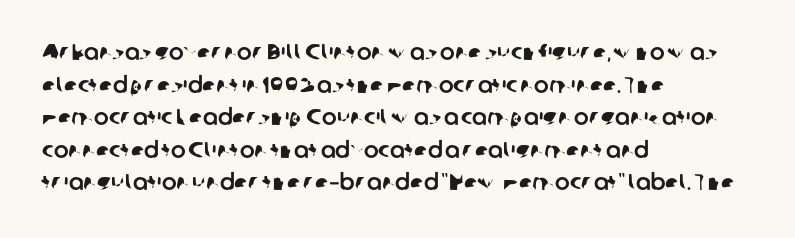
{"underline": "no", "align": "left", "line_spacing": "normal", "line_spacing_ratio": 1.48, "letter_spacing": "normal", "letter_spacing_em": 0.0, "glyph_px": 22}
